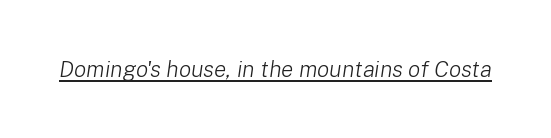
Compared with ordinary roman type, these characters are visibly tilted. Caption: face not bold, strokes unweighted. The specimen includes a rule beneath the text block's lines. Compared with typical body copy, the letter spacing here is the same.
